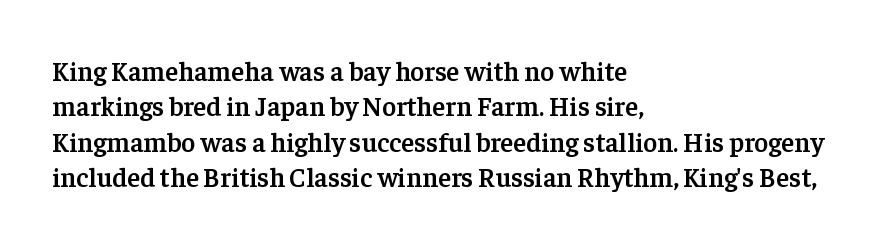
The image shows 27 px text type, upright; set left-aligned, normal line spacing (1.31x), normal letter spacing, not underlined.
